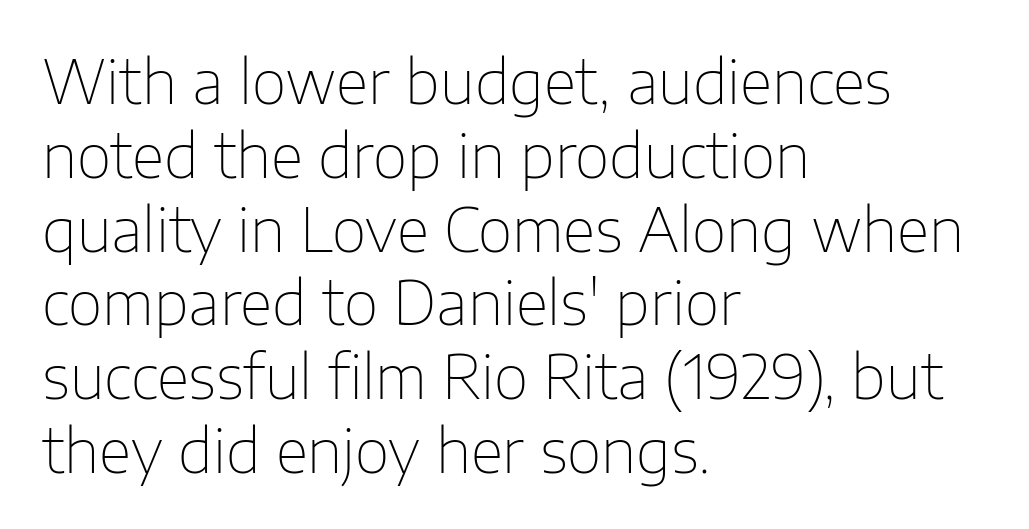
The image shows 60 px thin sans-serif type, upright; set left-aligned, line spacing 1.23x, normal letter spacing, not underlined; low stroke contrast and a medium x-height.
